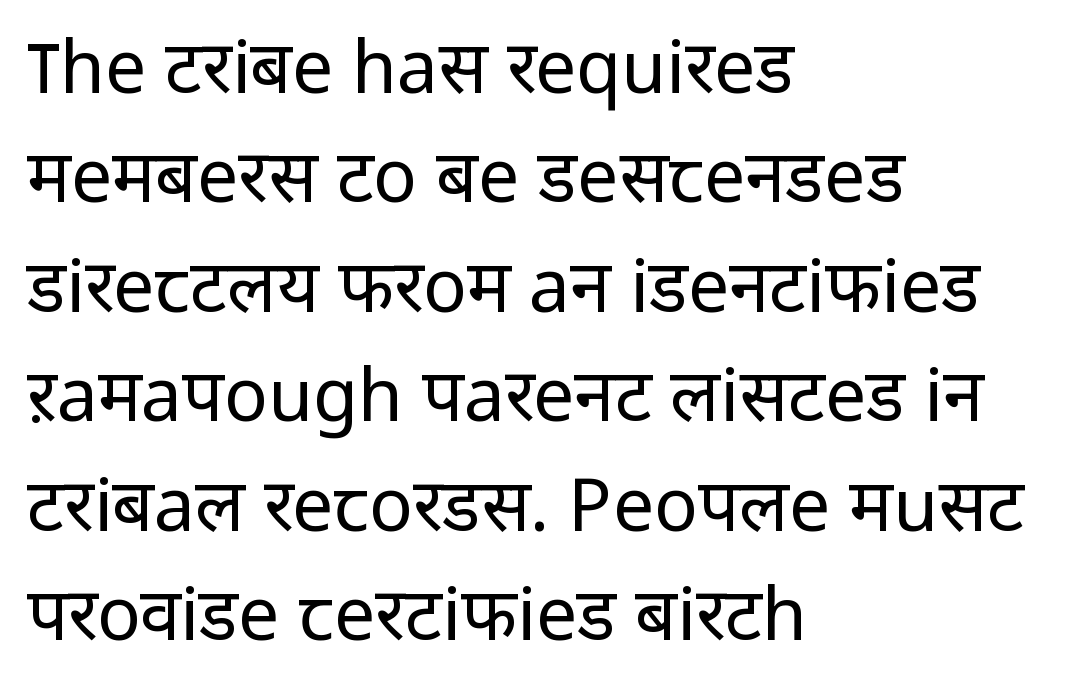
{"serif": "no", "italic": "no", "bold": "no", "weight": "regular", "width": "normal", "stroke_contrast": "low", "x_height": "medium", "monospaced": "no", "underline": "no", "align": "left", "line_spacing": "normal", "line_spacing_ratio": 1.5, "letter_spacing": "normal", "letter_spacing_em": 0.0, "glyph_px": 73}
